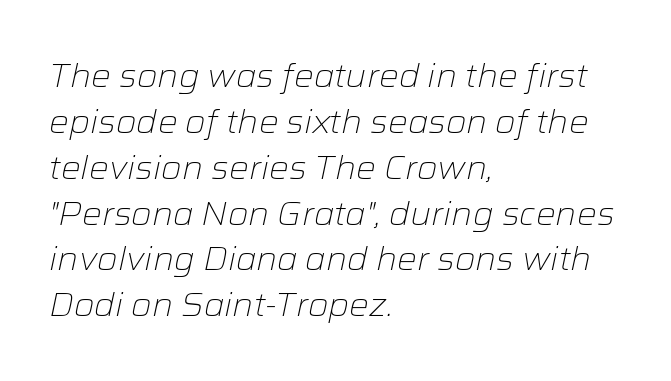
Q: Is the text bold? A: No.
Q: Is the text italic (slanted)? A: Yes, it leans right by about 12 degrees.
Q: Is the text underlined? A: No.
Q: How is the paragraph aligned? A: Left-aligned.
Q: Is the spacing between letters normal or unusually wide? A: Normal.
Q: Is the spacing between lines tight, normal or loose? A: Normal.
Q: Width (condensed, normal, or wide)? A: Normal.
Q: Stroke contrast? A: Low.
Q: x-height? A: Medium.
Q: Monospaced? A: No.
